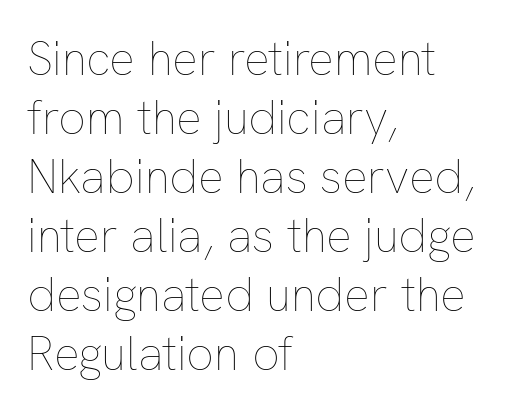
The image shows 48 px thin type, upright; set left-aligned, line spacing 1.23x, normal letter spacing, not underlined; low stroke contrast and a medium x-height.
